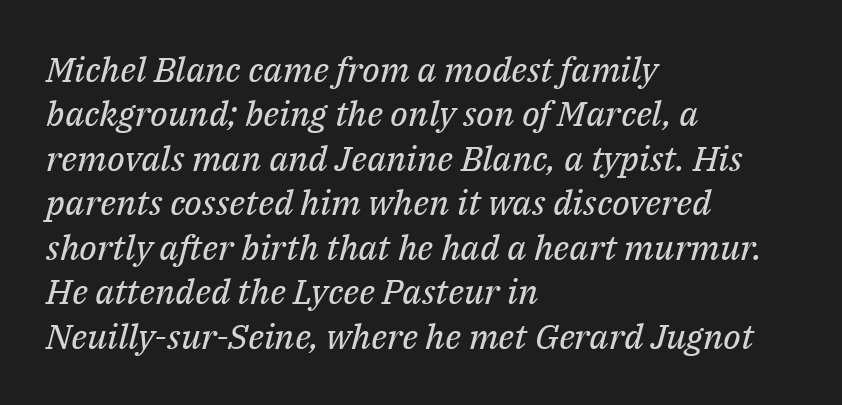
Q: Is the text bold? A: No.
Q: Is the text italic (slanted)? A: Yes, it leans right by about 14 degrees.
Q: Is the typeface a serif or a sans-serif typeface? A: Serif.
Q: Is the text underlined? A: No.
Q: How is the paragraph aligned? A: Left-aligned.
Q: Is the spacing between letters normal or unusually wide? A: Normal.
Q: Is the spacing between lines tight, normal or loose? A: Normal.
Q: Width (condensed, normal, or wide)? A: Normal.
Q: Stroke contrast? A: Medium.
Q: x-height? A: Medium.
Q: Monospaced? A: No.
